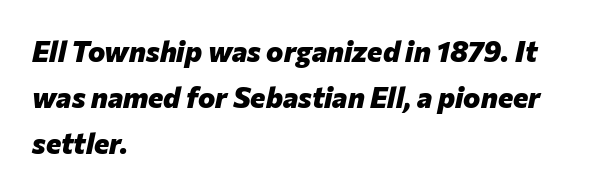
{"italic": "yes", "lean": "right", "slant_degrees": 12, "bold": "yes", "weight": "heavy", "width": "normal", "stroke_contrast": "low", "x_height": "medium", "monospaced": "no", "underline": "no", "align": "left", "line_spacing": "normal", "line_spacing_ratio": 1.59, "letter_spacing": "normal", "letter_spacing_em": 0.0, "glyph_px": 29}
